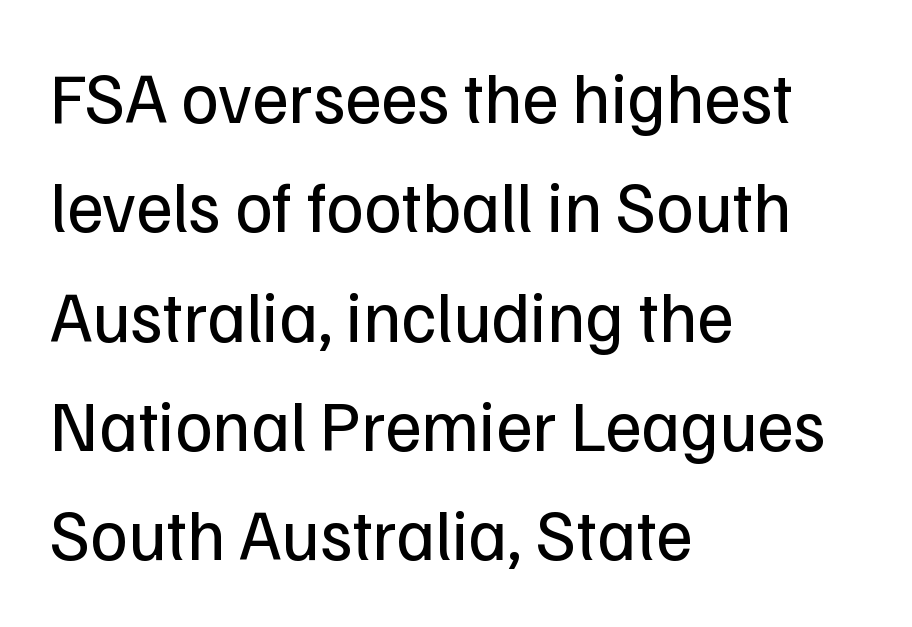
The image shows 71 px regular-weight sans-serif type, upright; set left-aligned, normal line spacing (1.54x), normal letter spacing, not underlined; low stroke contrast and a medium x-height.
